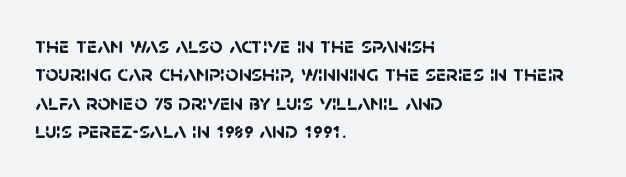
{"bold": "yes", "underline": "no", "align": "left", "line_spacing_ratio": 1.23, "letter_spacing": "normal", "letter_spacing_em": 0.0, "glyph_px": 23}
